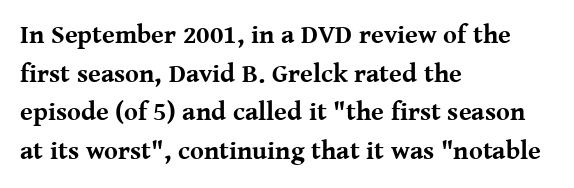
{"italic": "no", "bold": "yes", "underline": "no", "align": "left", "line_spacing": "normal", "line_spacing_ratio": 1.49, "letter_spacing": "normal", "letter_spacing_em": 0.0, "glyph_px": 26}
